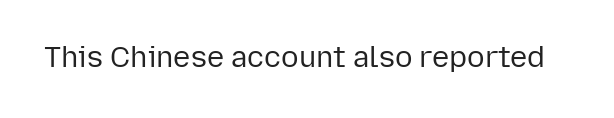
Does the lettering tilt? It doesn't — this is upright. Here the designer chose a conventional face with non-uniform glyph widths. Unmarked baselines from the first word to the last. Look at the tracking — it's just the regular setting, nothing added.
